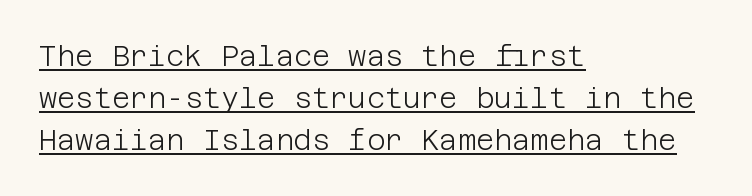
The image shows 28 px light sans-serif type, upright; set left-aligned, normal line spacing (1.5x), normal letter spacing, underlined; low stroke contrast and a large x-height.
